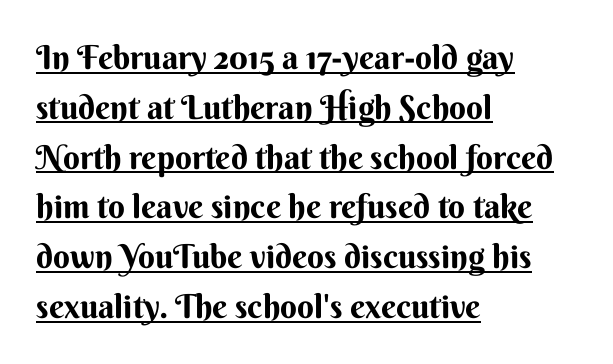
The image shows 33 px sans-serif type, upright; set left-aligned, normal line spacing (1.51x), normal letter spacing, underlined; medium stroke contrast and a small x-height.
